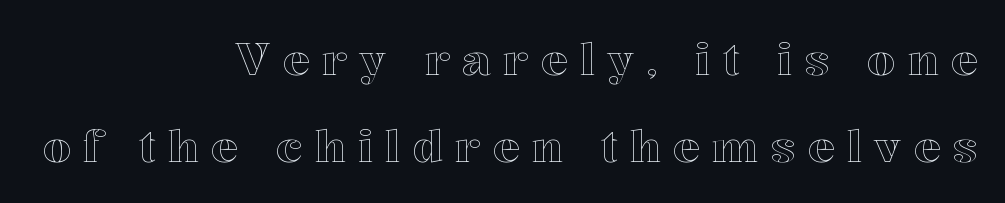
The passage shown has open, widely tracked lettering throughout. Airy leading. Has an underline been added? It has not. A typesetter would mark this as roman, not italic.
